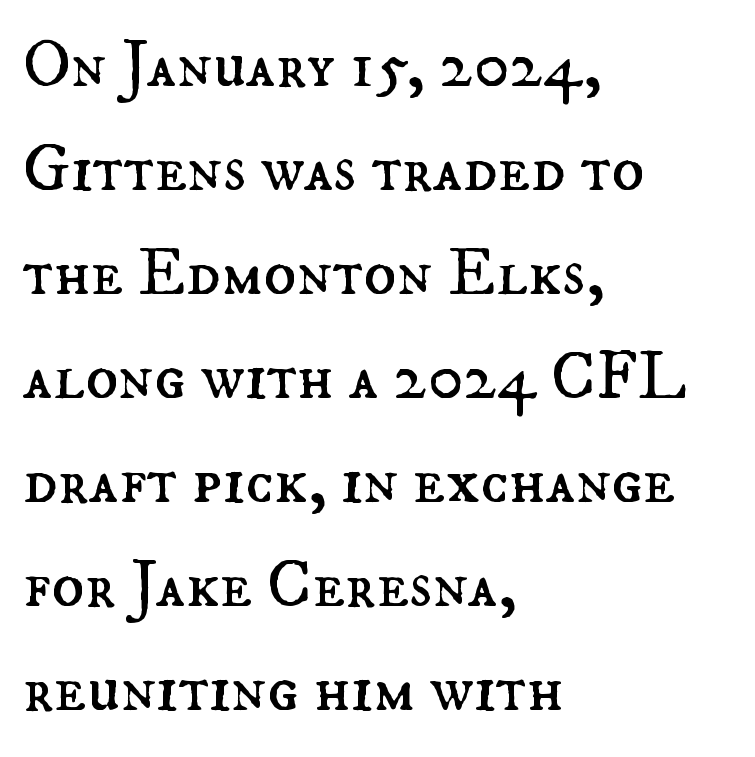
Descenders hang freely into open space. The letters advance in unequal steps, a hallmark of proportional type. On a weight scale, this lands at 450 or below. The setting favours the left margin, as ordinary paragraphs usually do. You could call the tracking neutral — neither tight nor loose. Is there much room between lines? A standard amount, neither cramped nor airy.
